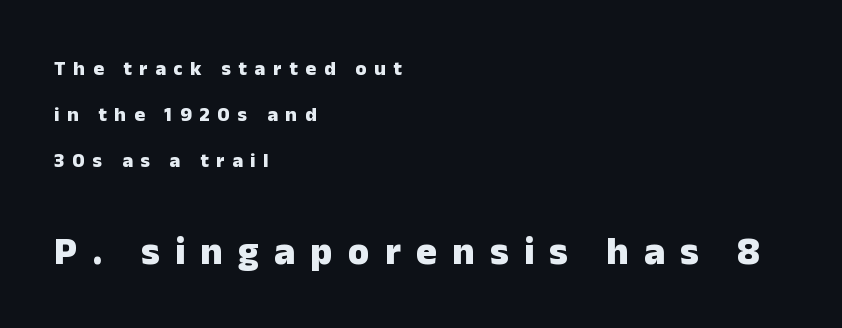
Q: Is the text bold? A: Yes.
Q: Is the text italic (slanted)? A: No, it is upright.
Q: Is the typeface a serif or a sans-serif typeface? A: Sans-serif.
Q: Is the text underlined? A: No.
Q: How is the paragraph aligned? A: Left-aligned.
Q: Is the spacing between letters normal or unusually wide? A: Unusually wide.
Q: Is the spacing between lines tight, normal or loose? A: Loose.
Q: Which block of text is set in a larger size, the first (top) or the second (bottom)? A: The second (bottom) one.
Q: Width (condensed, normal, or wide)? A: Normal.
Q: Stroke contrast? A: Low.
Q: x-height? A: Medium.
Q: Monospaced? A: No.
